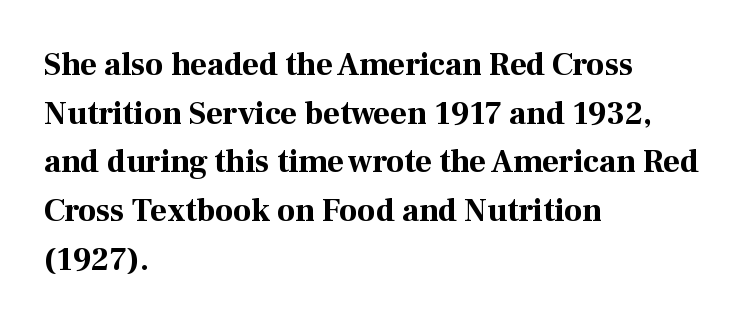
The image shows 32 px bold serif type, upright; set left-aligned, normal line spacing (1.52x), normal letter spacing, not underlined; high stroke contrast and a medium x-height.
